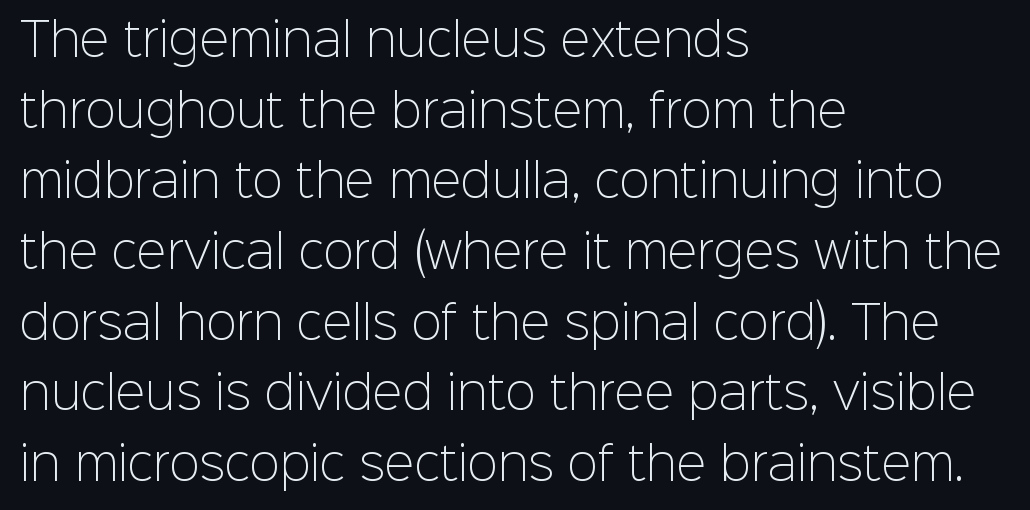
The image shows 45 px light sans-serif type, upright; set left-aligned, normal line spacing (1.57x), normal letter spacing, not underlined; low stroke contrast and a medium x-height.
